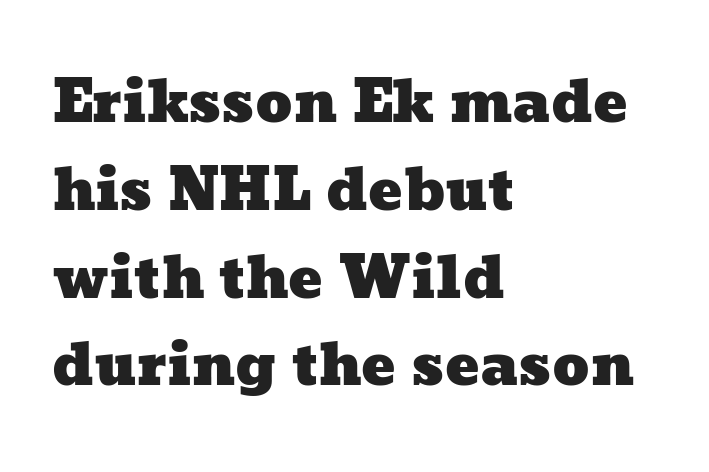
The image shows 57 px wide type; set left-aligned, normal line spacing (1.54x), normal letter spacing, not underlined; low stroke contrast and a medium x-height.
